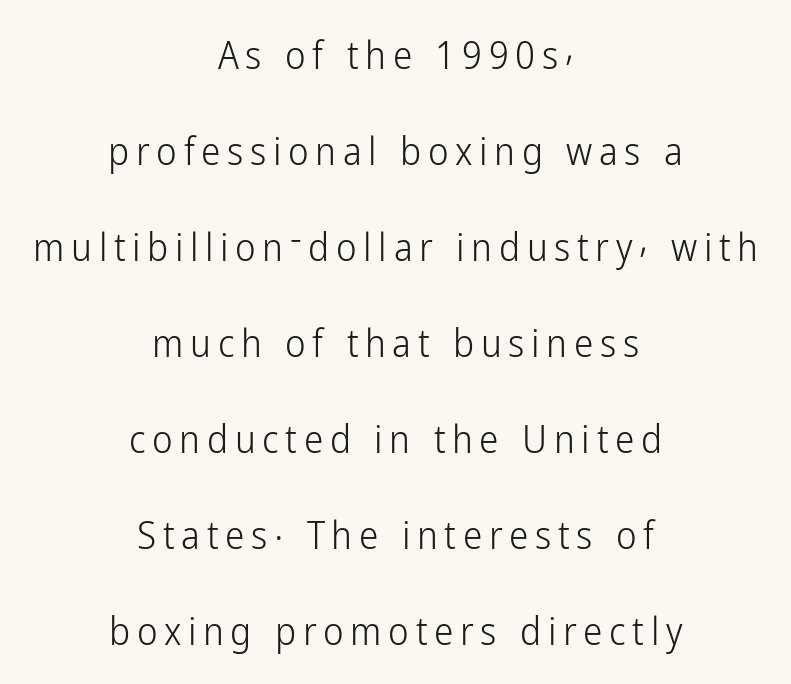
These glyphs show unthickened strokes, regular width or finer. The rag falls on both sides of this text block equally. Check where the strokes stop: nothing finishes them off — pure sans. Italic: no, the glyphs are upright roman. Spacing verdict: proportional, widths tailored to each character.
